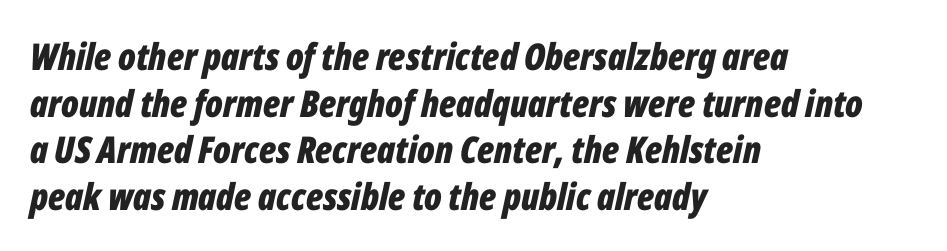
Inter-character spacing is left at the font's built-in metrics. Proportional: the letters do not fall into vertical columns. This is oblique type, the kind used for emphasis or titles. The paragraph shown leans on its left margin. Each new line begins a customary step beneath the previous one. The glyphs are unaccompanied by any horizontal stroke below them.
